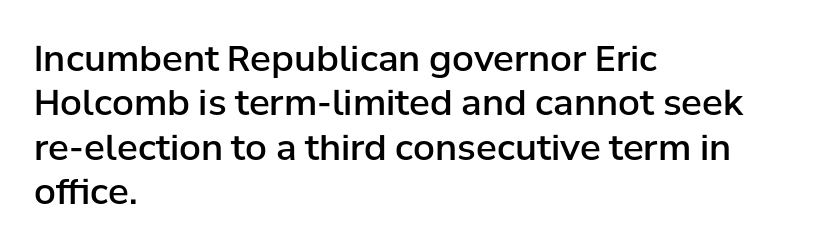
Q: Is the text bold? A: Semi-bold.
Q: Is the text italic (slanted)? A: No, it is upright.
Q: Is the typeface a serif or a sans-serif typeface? A: Sans-serif.
Q: Is the text underlined? A: No.
Q: How is the paragraph aligned? A: Left-aligned.
Q: Is the spacing between letters normal or unusually wide? A: Normal.
Q: Is the spacing between lines tight, normal or loose? A: Normal.
Q: Width (condensed, normal, or wide)? A: Normal.
Q: Stroke contrast? A: Low.
Q: x-height? A: Medium.
Q: Monospaced? A: No.
